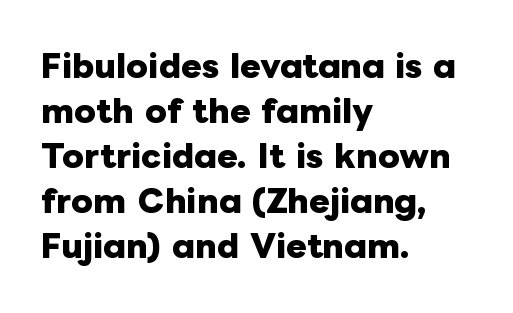
Q: Is the text bold? A: Yes.
Q: Is the text italic (slanted)? A: No, it is upright.
Q: Is the text underlined? A: No.
Q: How is the paragraph aligned? A: Left-aligned.
Q: Is the spacing between letters normal or unusually wide? A: Normal.
Q: Is the spacing between lines tight, normal or loose? A: Normal.
Q: Width (condensed, normal, or wide)? A: Normal.
Q: Stroke contrast? A: Low.
Q: x-height? A: Medium.
Q: Monospaced? A: No.
